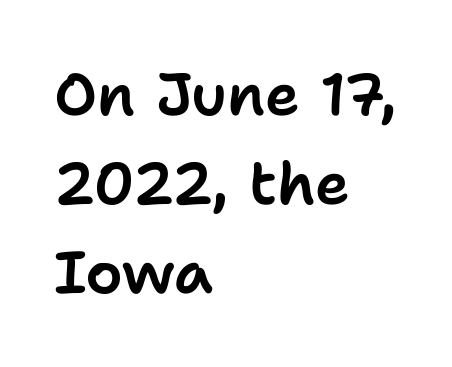
The typesetter chose a ragged-right arrangement here. Nothing unusual about the tracking: characters are spaced as the font intends. The typography opts for an upright posture over an oblique one. Glance below the letters and you will spot only blank space. This sample keeps an unexceptional amount of space between lines.
